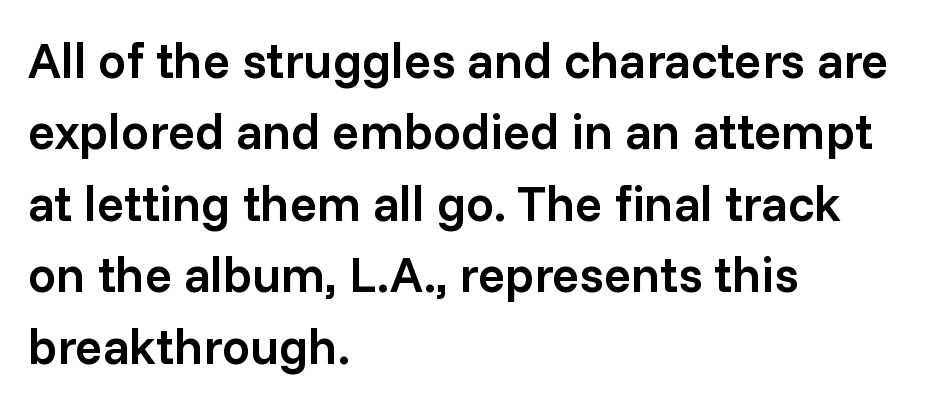
Nothing sits at the stroke ends, so this counts as sans-serif. What stands out about the letter spacing? Nothing — it is the standard amount. Characters remain perfectly vertical along every line. The glyphs are unaccompanied by any horizontal stroke below them. Strokes here are thickened, but only to semibold level. Honestly, the row spacing looks completely unremarkable.
